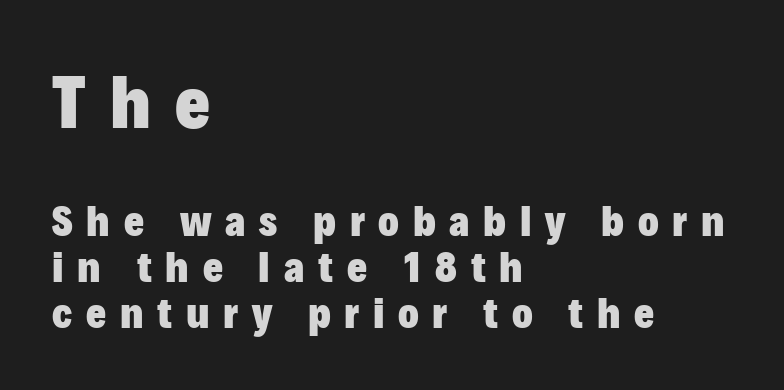
The image shows 75 px heavy sans-serif type, upright; set left-aligned, tight line spacing (1.07x), unusually wide letter spacing (+0.32 em), not underlined; the first (top) block is 1.74x larger; low stroke contrast and a medium x-height.
